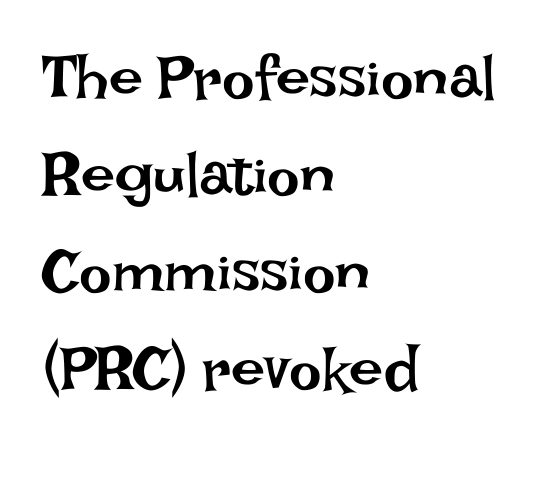
{"italic": "no", "bold": "no", "weight": "regular", "width": "normal", "stroke_contrast": "low", "x_height": "large", "monospaced": "no", "underline": "no", "align": "left", "line_spacing": "normal", "line_spacing_ratio": 1.59, "letter_spacing": "normal", "letter_spacing_em": 0.0, "glyph_px": 61}
